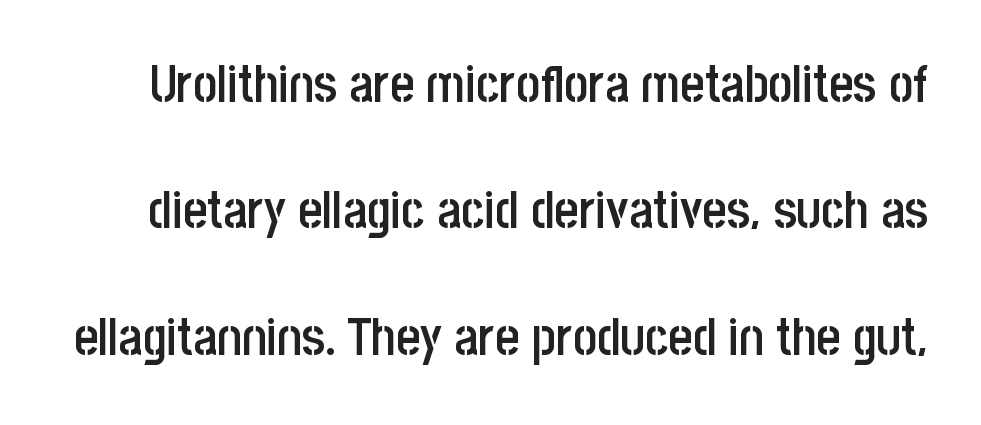
Q: Is the text bold? A: Semi-bold.
Q: Is the text italic (slanted)? A: No, it is upright.
Q: Is the typeface a serif or a sans-serif typeface? A: Sans-serif.
Q: Is the text underlined? A: No.
Q: Is the spacing between letters normal or unusually wide? A: Normal.
Q: Is the spacing between lines tight, normal or loose? A: Loose.
Q: Width (condensed, normal, or wide)? A: Condensed.
Q: Stroke contrast? A: Low.
Q: x-height? A: Large.
Q: Monospaced? A: No.
